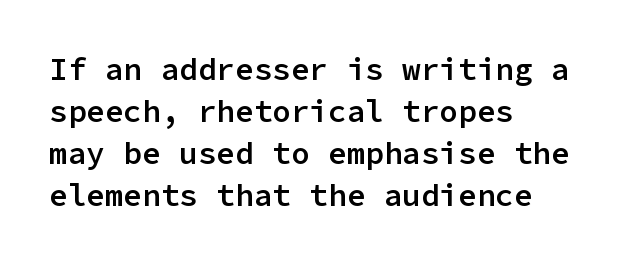
The designer went with a sans here, leaving each stem footless. A roman cut, with each character standing at attention. Typesetter's note: demi weight, one step under bold. Any mark beneath the type? The region is blank. Is the letter spacing exaggerated? No — it looks like the ordinary default.
